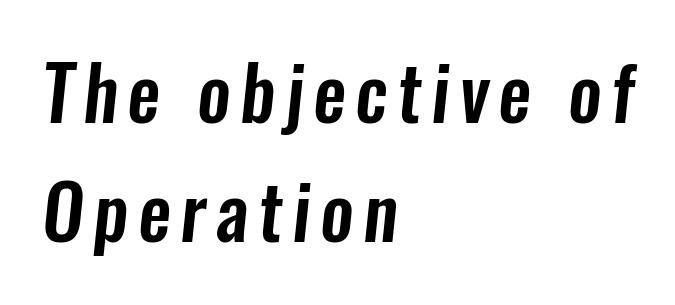
The image shows 74 px condensed sans-serif type; set left-aligned, normal line spacing (1.61x), not underlined; low stroke contrast and a medium x-height.
